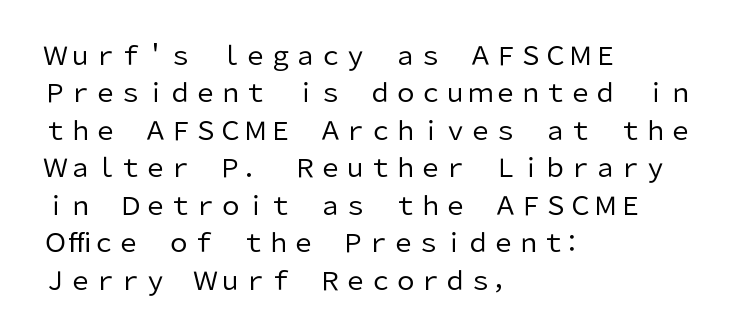
{"italic": "no", "bold": "no", "underline": "no", "align": "left", "line_spacing": "normal", "line_spacing_ratio": 1.5, "letter_spacing": "normal", "letter_spacing_em": 0.0, "glyph_px": 25}
